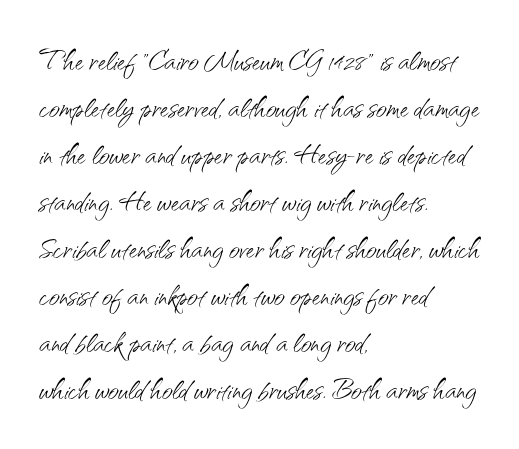
The face used here is proportionally spaced, like ordinary book or web type. The strokes carry an ordinary text weight at most. Just letters on the line, the space beneath them empty. A normal amount of white space separates one row of letters from the next. The lines in this sample share a left origin and differ only in where they stop. Tracking here is standard; glyphs follow each other at the usual distance.
